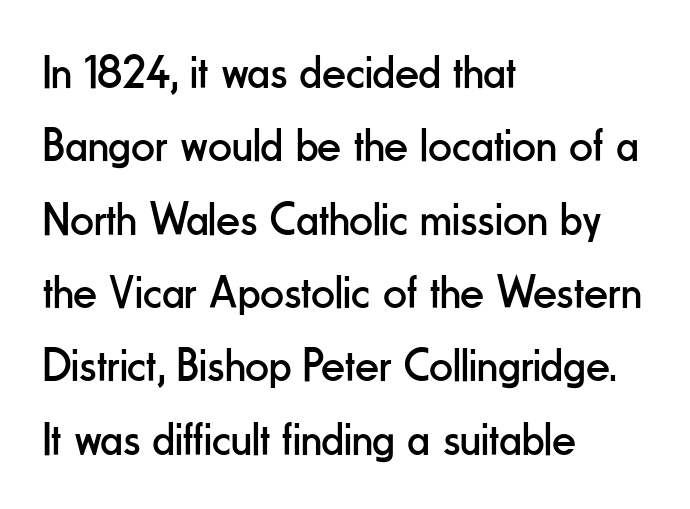
Serif or sans? Sans — the stroke terminals are bare. Baseline-to-baseline distance is the conventional proportion of letter height. This sample has the flowing, uneven cadence of proportional lettering. The axis of the letterforms is exactly vertical.
